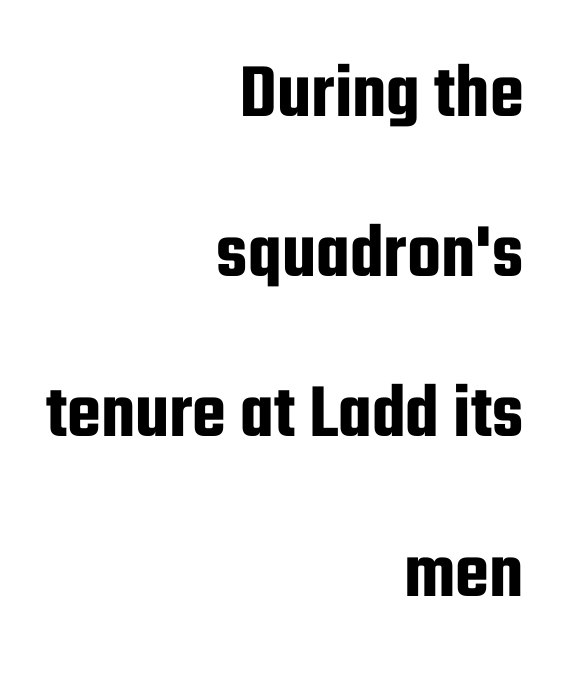
{"serif": "no", "italic": "no", "width": "condensed", "stroke_contrast": "low", "x_height": "medium", "monospaced": "no", "underline": "no", "align": "right", "line_spacing": "loose", "line_spacing_ratio": 2.05, "letter_spacing": "normal", "letter_spacing_em": 0.0, "glyph_px": 78}
